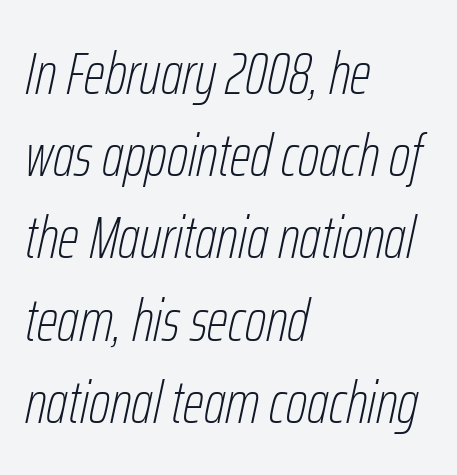
The image shows 60 px thin, condensed type, italic (leaning right); set left-aligned, normal line spacing (1.37x), normal letter spacing, not underlined; low stroke contrast and a medium x-height.
